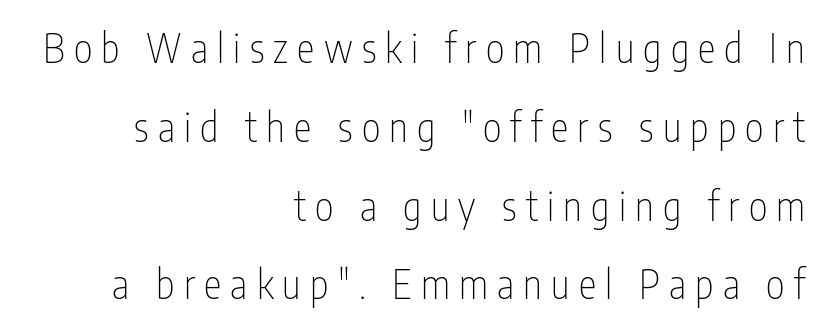
The image shows 40 px thin, condensed sans-serif type, upright; set right-aligned, loose line spacing (1.97x), unusually wide letter spacing (+0.23 em), not underlined; low stroke contrast and a medium x-height.
